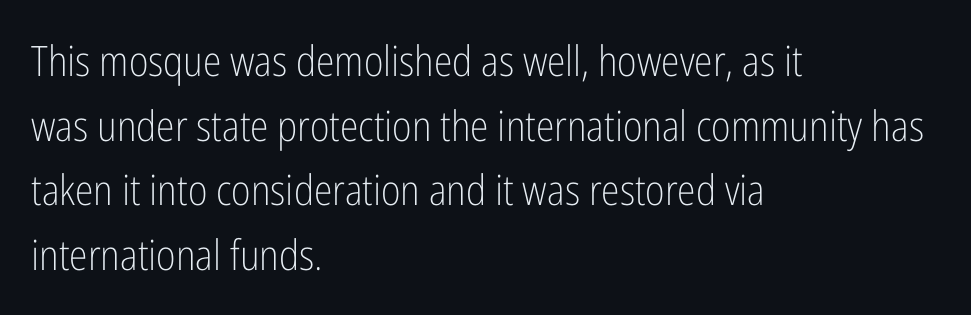
You can tell it's not italic because the verticals are truly vertical. Lines of text with bare space underneath. These lines stack with their left ends in a neat column. Do the characters align in a grid? No, the font is proportional.
